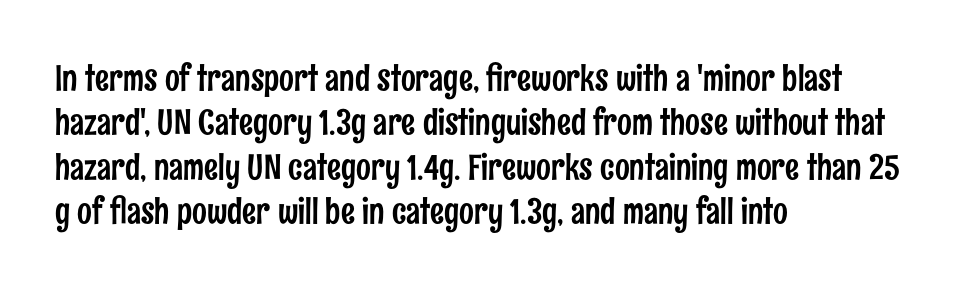
Does the leading feel generous? No, just average. Words appear dense and cohesive because spacing is normal. These lines are set flush left with a ragged right edge. Type without underlining. Each letter keeps its own natural width here, so spacing adapts to shape.
